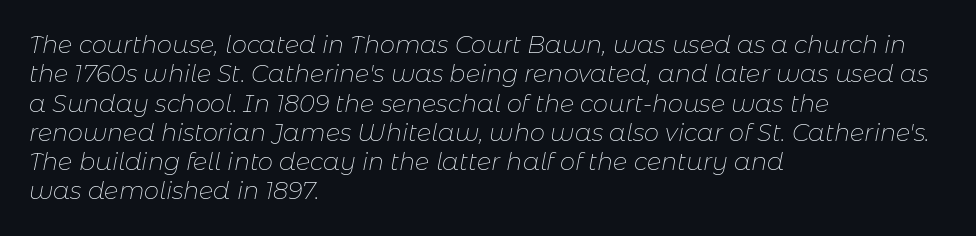
Characters are canted at an angle relative to the baseline's perpendicular. This rendering leaves character spacing at its baseline value. The space beneath each line is pristine and unruled. Teacher's note: observe the even left margin — that is flush-left alignment. The strokes carry an ordinary text weight at most.
